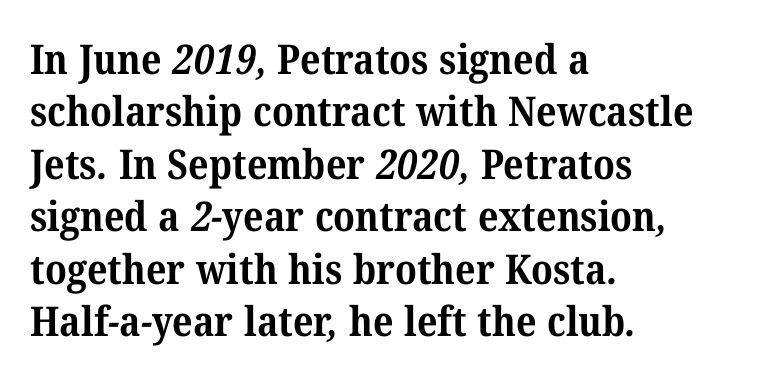
The line-height multiplier appears to be the usual default. These lines are rendered in a variable-pitch font. In terms of letterspacing, this is plain default setting. The type family on display is of the serif kind.
